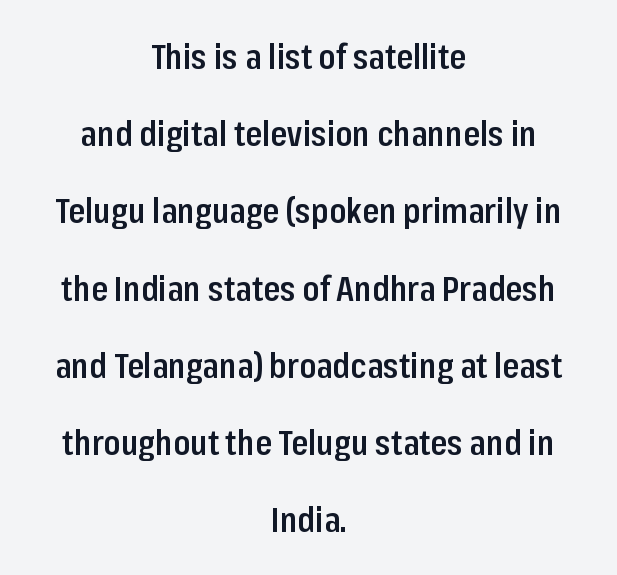
Q: Is the text bold? A: Semi-bold.
Q: Is the text italic (slanted)? A: No, it is upright.
Q: Is the typeface a serif or a sans-serif typeface? A: Sans-serif.
Q: Is the text underlined? A: No.
Q: How is the paragraph aligned? A: Centered.
Q: Is the spacing between letters normal or unusually wide? A: Normal.
Q: Is the spacing between lines tight, normal or loose? A: Loose.
Q: Width (condensed, normal, or wide)? A: Condensed.
Q: Stroke contrast? A: Low.
Q: x-height? A: Medium.
Q: Monospaced? A: No.
